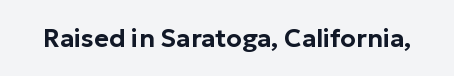
{"italic": "no", "underline": "no", "letter_spacing": "normal", "letter_spacing_em": 0.0, "glyph_px": 25}
